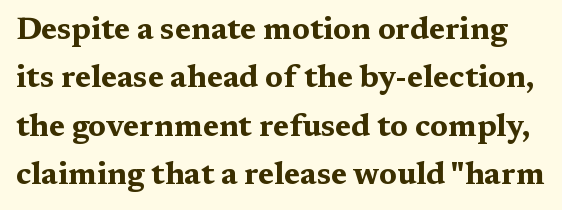
These lines are rendered in a variable-pitch font. No italicization has been applied; the sample stays upright. Characters follow at the spacing the type designer built in. These lines are composed in type with serifs. You'd pick this weight for a headline — it's a proper bold.
